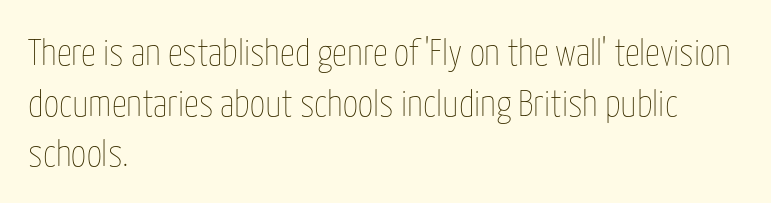
Reading down the column, the eye jumps a familiar distance to each next line. Varying glyph widths throughout — classic text-font behaviour. The strokes are not fattened; the text isn't bold. Posture: upright roman.
